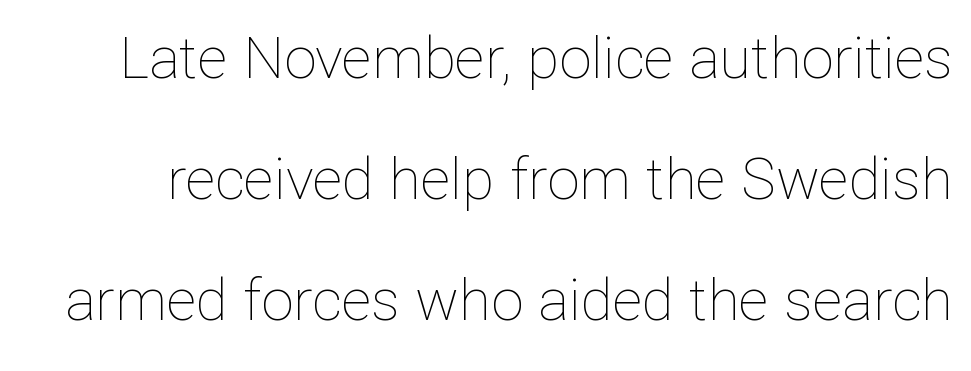
The image shows 58 px thin type, upright; set loose line spacing (2.09x), normal letter spacing, not underlined; low stroke contrast and a medium x-height.
